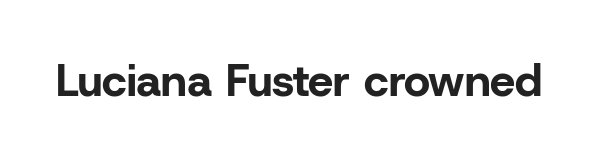
{"serif": "no", "italic": "no", "bold": "yes", "weight": "bold", "width": "normal", "stroke_contrast": "low", "x_height": "medium", "monospaced": "no", "underline": "no", "letter_spacing": "normal", "letter_spacing_em": 0.0, "glyph_px": 45}
